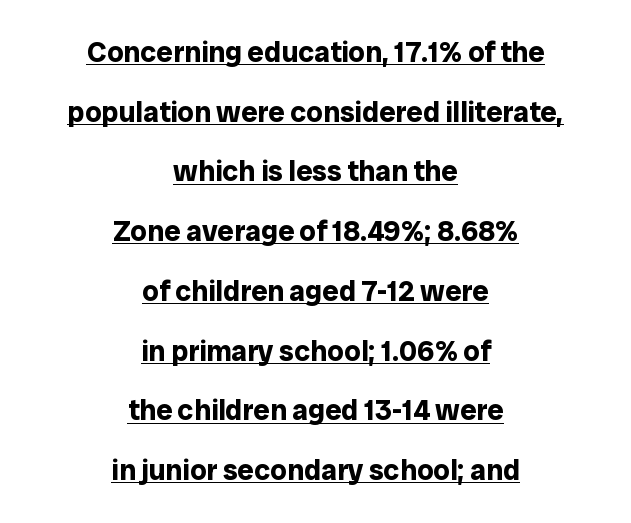
The image shows 29 px bold sans-serif type, upright; set centered, loose line spacing (2.06x), normal letter spacing, underlined; low stroke contrast and a medium x-height.
